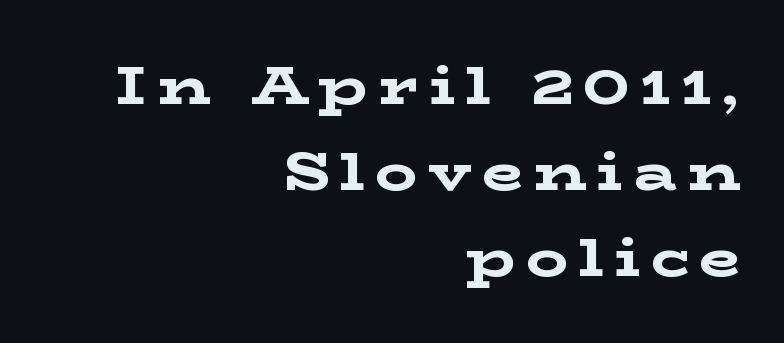
{"serif": "yes", "italic": "no", "bold": "yes", "weight": "bold", "width": "wide", "stroke_contrast": "low", "x_height": "medium", "monospaced": "no", "underline": "no", "align": "right", "line_spacing": "normal", "line_spacing_ratio": 1.62, "glyph_px": 53}
